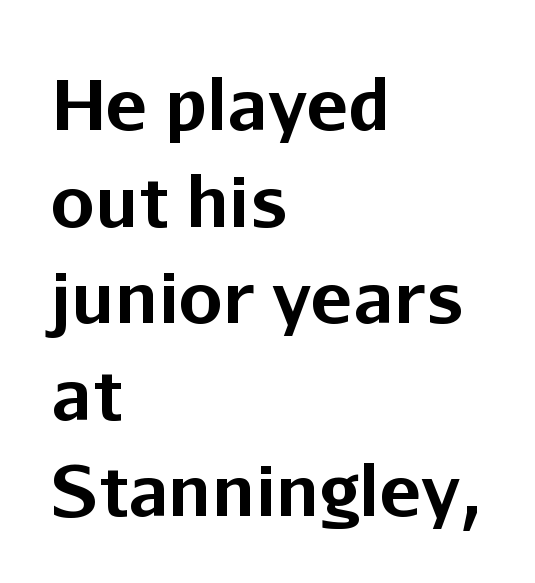
Look at the bottom of the vertical strokes: they stop flat, with no serifs. Do the characters align in a grid? No, the font is proportional. Only glyphs here, with clear space below each row. The lines sit at an ordinary, default distance from one another.
